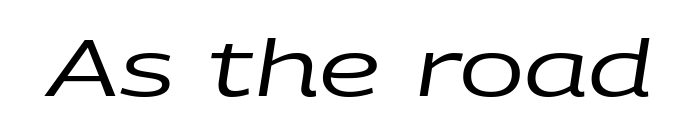
Q: Is the text bold? A: No.
Q: Is the text italic (slanted)? A: Yes, it leans right by about 9 degrees.
Q: Is the text underlined? A: No.
Q: Is the spacing between letters normal or unusually wide? A: Normal.
Q: Width (condensed, normal, or wide)? A: Wide.
Q: Stroke contrast? A: Low.
Q: x-height? A: Large.
Q: Monospaced? A: No.
